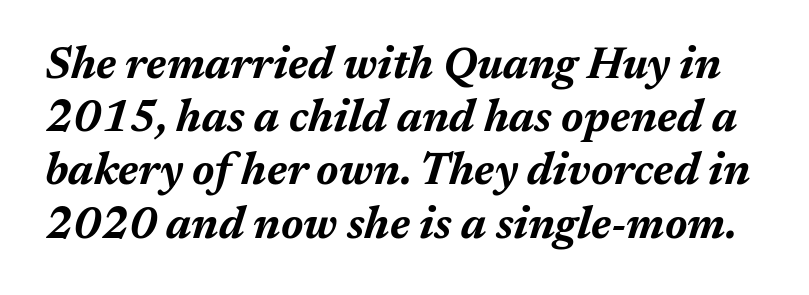
These lines carry a lot of weight — the face is fully bold. Short note: letters normally spaced. This rendering features lettering with no underline. An italicized treatment has been applied to the whole sample. The passage shown is typed in a proportional face where columns would drift.
